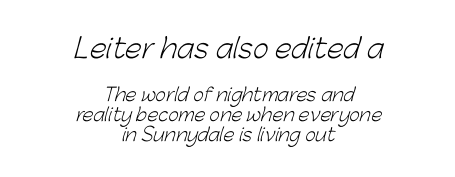
Q: Is the text bold? A: No.
Q: Is the text underlined? A: No.
Q: How is the paragraph aligned? A: Centered.
Q: Is the spacing between letters normal or unusually wide? A: Normal.
Q: Is the spacing between lines tight, normal or loose? A: Tight.
Q: Which block of text is set in a larger size, the first (top) or the second (bottom)? A: The first (top) one.
